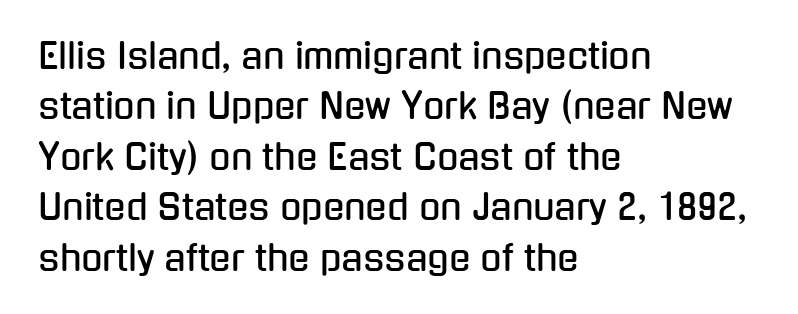
Line beginnings align vertically; line endings do not. Inter-character spacing is left at the font's built-in metrics. A typesetter would call this proportional, since set widths differ per character. A typesetter would call this leading conventional body-copy spacing.
